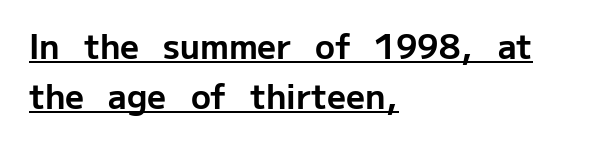
Q: Is the text bold? A: Yes.
Q: Is the text italic (slanted)? A: No, it is upright.
Q: Is the typeface a serif or a sans-serif typeface? A: Sans-serif.
Q: Is the text underlined? A: Yes.
Q: How is the paragraph aligned? A: Left-aligned.
Q: Is the spacing between letters normal or unusually wide? A: Normal.
Q: Is the spacing between lines tight, normal or loose? A: Normal.
Q: Width (condensed, normal, or wide)? A: Normal.
Q: Stroke contrast? A: Low.
Q: x-height? A: Medium.
Q: Monospaced? A: No.
